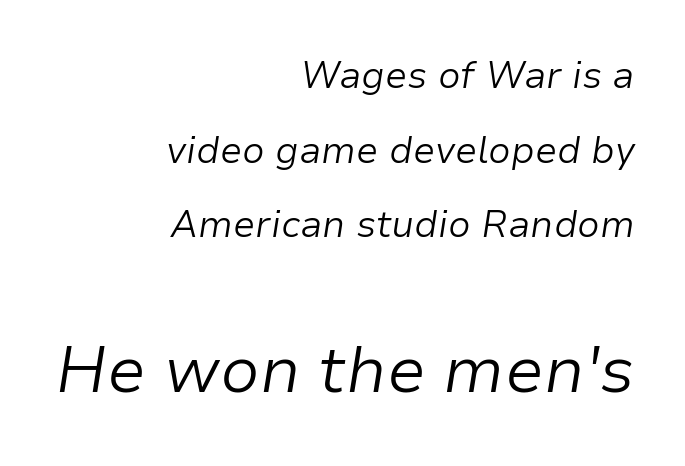
The image shows 65 px light type, italic (leaning right); set right-aligned, loose line spacing (2.02x), normal letter spacing, not underlined; the second (bottom) block is 1.76x larger; low stroke contrast and a medium x-height.
